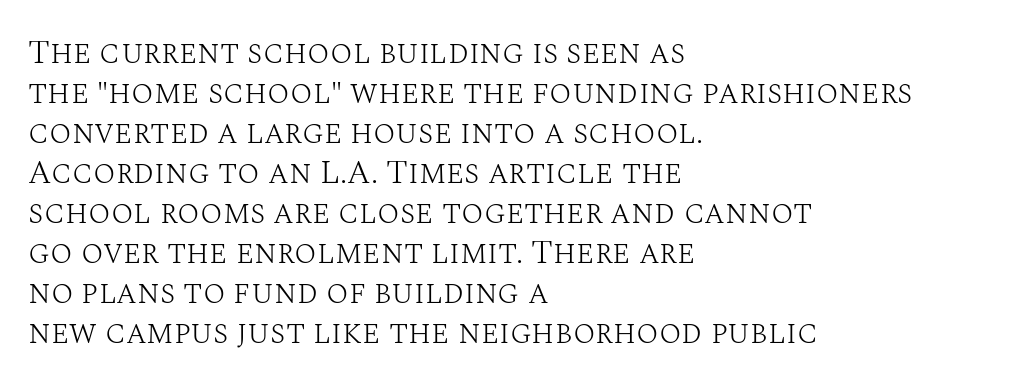
Yep, those are serifs on the letters. The font is comparable to plain body text, perhaps lighter. The passage shown has conventional tracking throughout. These lines are rendered in a variable-pitch font. Casual observation: everything's shoved over to the left.
